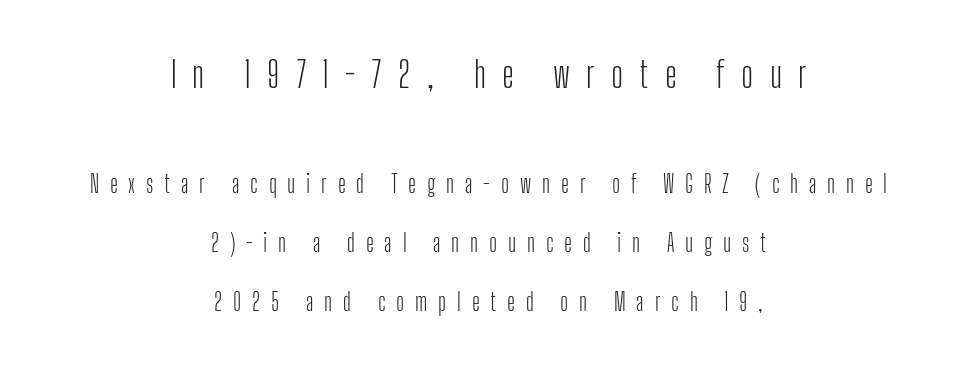
The image shows 36 px light, condensed sans-serif type, upright; set centered, loose line spacing (2.45x), unusually wide letter spacing (+0.45 em), not underlined; the first (top) block is 1.5x larger; low stroke contrast and a medium x-height.
